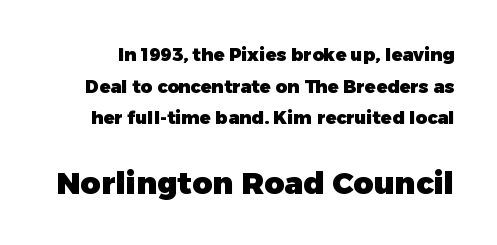
The image shows 31 px heavy sans-serif type, upright; set line spacing 1.76x, normal letter spacing, not underlined; the second (bottom) block is 1.72x larger; low stroke contrast and a medium x-height.
